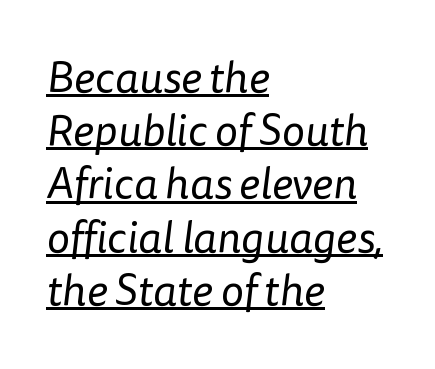
Q: Is the text bold? A: No.
Q: Is the typeface a serif or a sans-serif typeface? A: Sans-serif.
Q: Is the text underlined? A: Yes.
Q: How is the paragraph aligned? A: Left-aligned.
Q: Is the spacing between letters normal or unusually wide? A: Normal.
Q: Width (condensed, normal, or wide)? A: Normal.
Q: Stroke contrast? A: Low.
Q: x-height? A: Medium.
Q: Monospaced? A: No.
